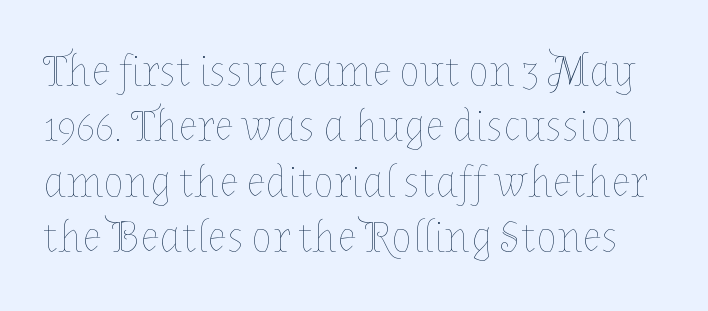
The glyphs are unaccompanied by any horizontal stroke below them. A typesetter would mark this as roman, not italic. Stems and bowls with no extra thickness — not bold. Each word holds together tightly as a unit, with standard inter-letter gaps. Proportional: the letters do not fall into vertical columns. Compared with typical paragraphs, the rows here are spaced about the same.
